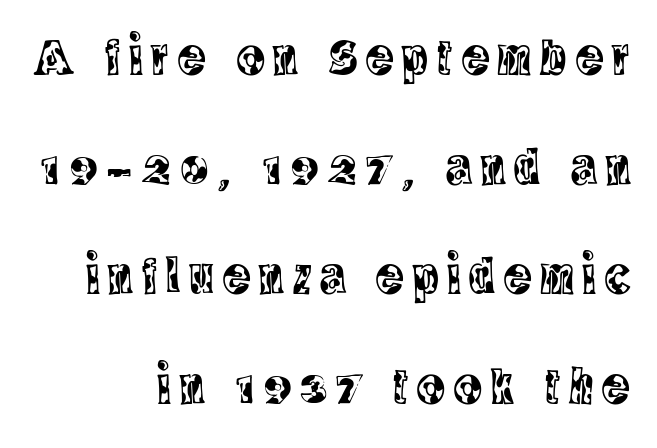
The foot of each line stays bare and open. This sample has the flowing, uneven cadence of proportional lettering. The axis of the letterforms is exactly vertical. All the whitespace from short lines collects on the left. The designer dialed line spacing up above the default. Small tapered or slab feet sit at the stroke ends, so this counts as serif.
